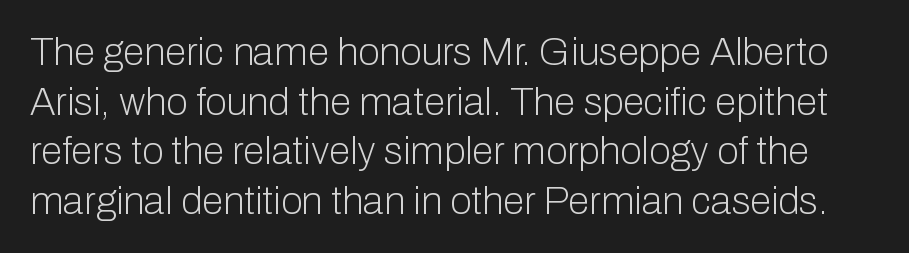
{"serif": "no", "italic": "no", "bold": "no", "weight": "light", "width": "normal", "stroke_contrast": "low", "x_height": "medium", "monospaced": "no", "underline": "no", "line_spacing": "normal", "line_spacing_ratio": 1.27, "letter_spacing": "normal", "letter_spacing_em": 0.0, "glyph_px": 39}
